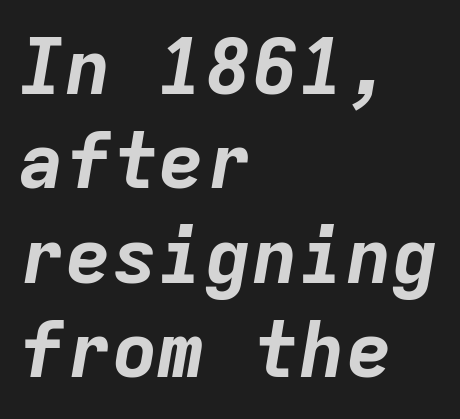
Q: Is the text bold? A: Yes.
Q: Is the text italic (slanted)? A: Yes, it leans right by about 9 degrees.
Q: Is the text underlined? A: No.
Q: How is the paragraph aligned? A: Left-aligned.
Q: Is the spacing between letters normal or unusually wide? A: Normal.
Q: Width (condensed, normal, or wide)? A: Normal.
Q: Stroke contrast? A: Low.
Q: x-height? A: Medium.
Q: Monospaced? A: Yes.
